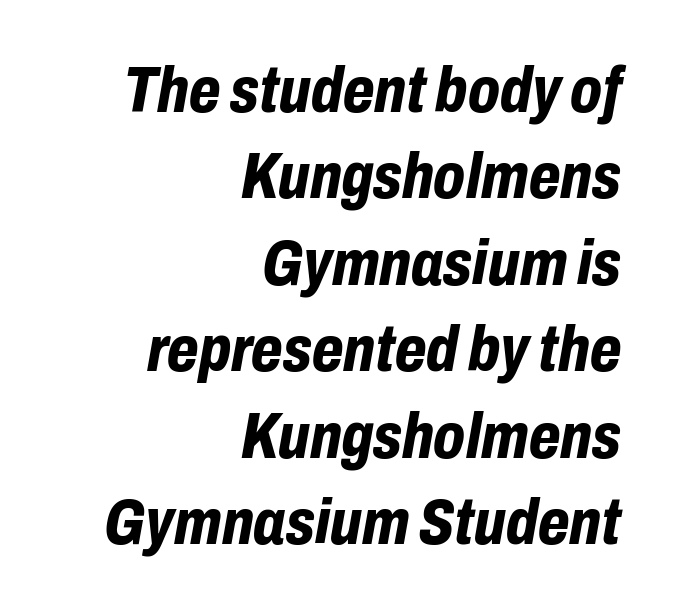
{"italic": "yes", "lean": "right", "slant_degrees": 10, "bold": "yes", "weight": "bold", "width": "condensed", "stroke_contrast": "low", "x_height": "medium", "monospaced": "no", "underline": "no", "align": "right", "line_spacing": "normal", "line_spacing_ratio": 1.33, "letter_spacing": "normal", "letter_spacing_em": 0.0, "glyph_px": 65}
